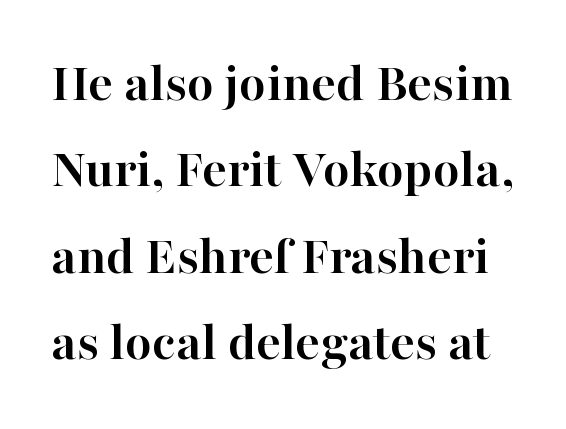
The image shows 55 px semibold serif type, upright; set normal line spacing (1.57x), normal letter spacing, not underlined; high stroke contrast and a medium x-height.
